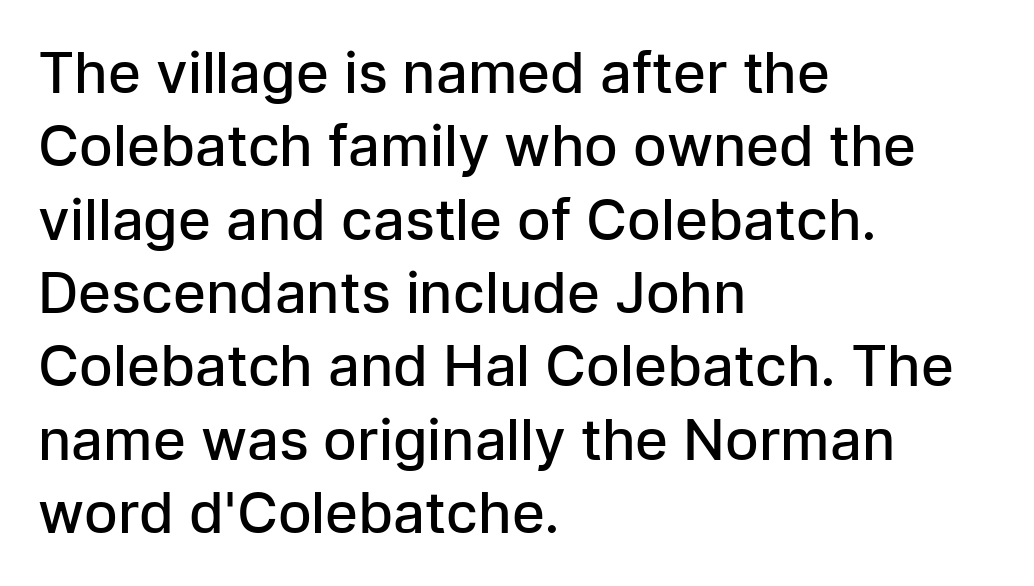
Q: Is the text bold? A: Semi-bold.
Q: Is the text italic (slanted)? A: No, it is upright.
Q: Is the typeface a serif or a sans-serif typeface? A: Sans-serif.
Q: Is the text underlined? A: No.
Q: How is the paragraph aligned? A: Left-aligned.
Q: Is the spacing between letters normal or unusually wide? A: Normal.
Q: Is the spacing between lines tight, normal or loose? A: Normal.
Q: Width (condensed, normal, or wide)? A: Normal.
Q: Stroke contrast? A: Low.
Q: x-height? A: Medium.
Q: Monospaced? A: No.
